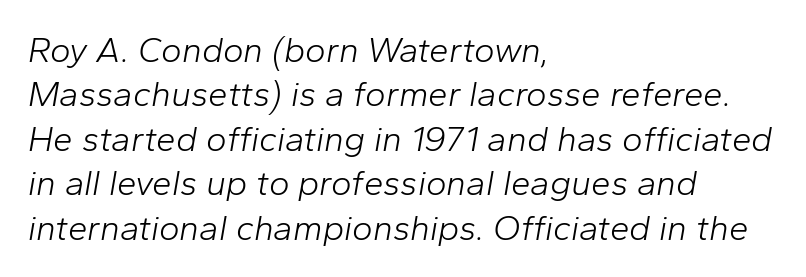
This is oblique type, the kind used for emphasis or titles. Standard letterfit; no display-style spreading of the glyphs. The passage is arranged the way most books set body copy — flush left. Whoever set this chose a conventional vertical rhythm. The rendering uses natural spacing where letterforms have individual widths. No extra ink here — the face is not bold.
